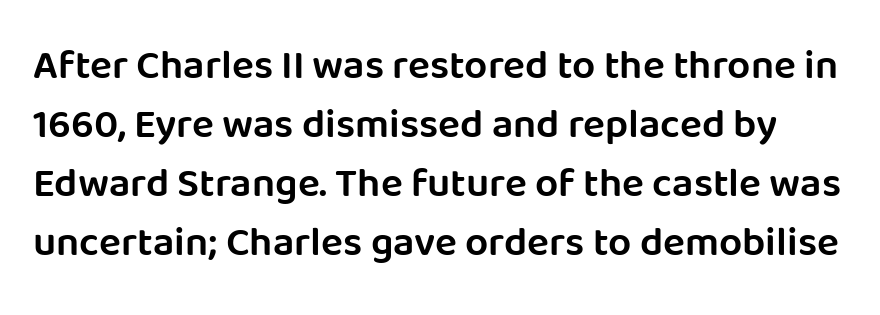
Is this a fixed-width face? No — the glyphs have proportional, varying widths. Unmarked baselines from the first word to the last. Regarding serifs, this sample does without them. Rendered with straight, roman letterforms. The rendering uses a moderate line-height, typical for paragraphs.
